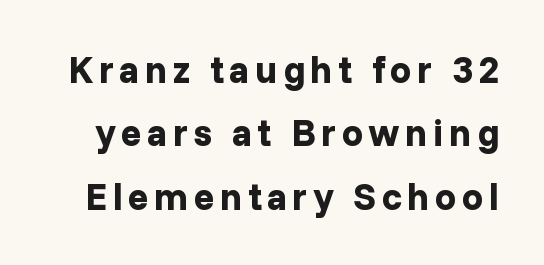
Q: Is the text bold? A: Yes.
Q: Is the text italic (slanted)? A: No, it is upright.
Q: Is the typeface a serif or a sans-serif typeface? A: Sans-serif.
Q: Is the text underlined? A: No.
Q: Is the spacing between lines tight, normal or loose? A: Normal.
Q: Width (condensed, normal, or wide)? A: Normal.
Q: Stroke contrast? A: Low.
Q: x-height? A: Medium.
Q: Monospaced? A: No.
